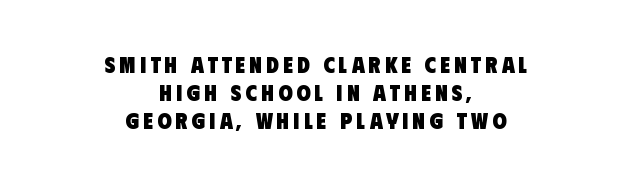
Glance below the letters and you will spot only blank space. Pretty heavy lettering here — definitely bold. Does the copy run flush right? No — it is centered line by line.
